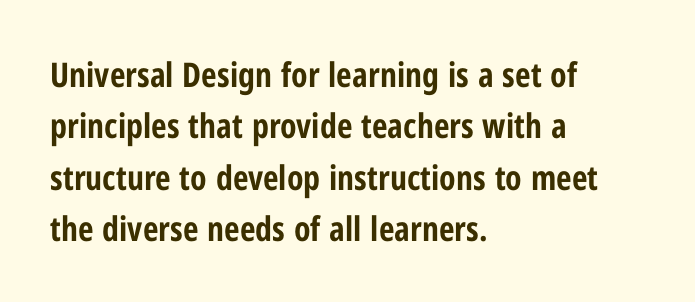
The image shows 34 px bold, condensed sans-serif type, upright; set left-aligned, normal line spacing (1.51x), normal letter spacing, not underlined; low stroke contrast and a medium x-height.
